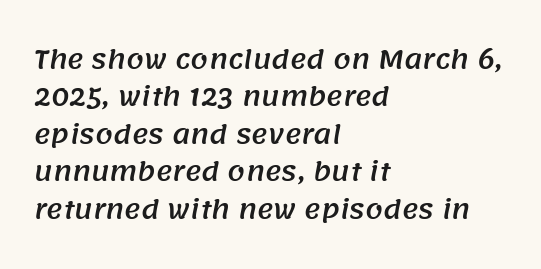
What's the leading like? Ordinary, nothing unusual. Default kerning and tracking; the words read as compact shapes. The foot of each line stays bare and open. Compared with a centered layout, this one pins lines to the left instead.
